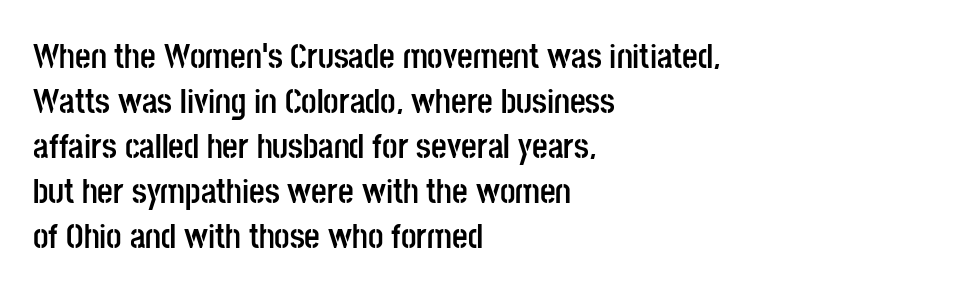
The image shows 34 px semibold, condensed sans-serif type, upright; set left-aligned, normal line spacing (1.32x), normal letter spacing, not underlined; low stroke contrast and a large x-height.
